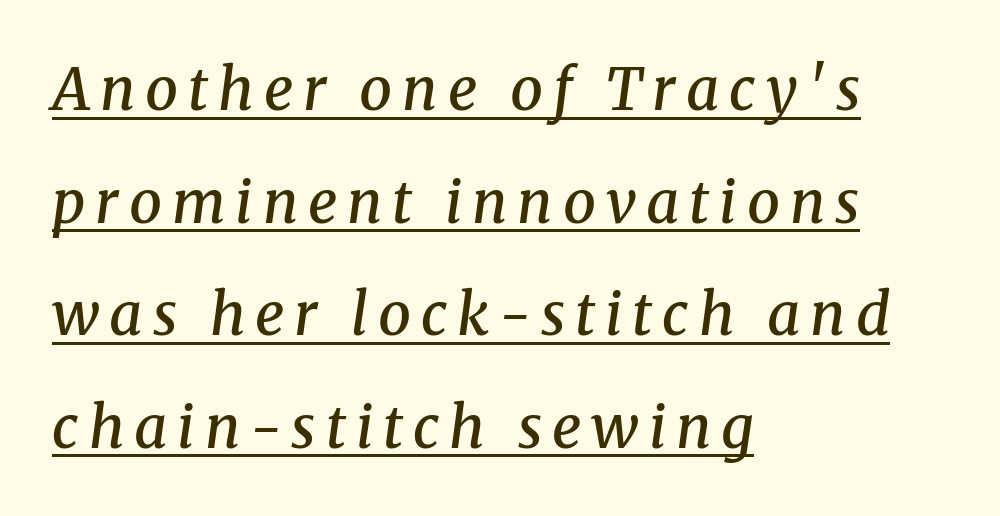
{"serif": "yes", "italic": "yes", "lean": "right", "slant_degrees": 8, "bold": "semi", "weight": "semibold", "width": "normal", "stroke_contrast": "medium", "x_height": "medium", "monospaced": "no", "underline": "yes", "align": "left", "line_spacing": "loose", "line_spacing_ratio": 1.94, "glyph_px": 58}
